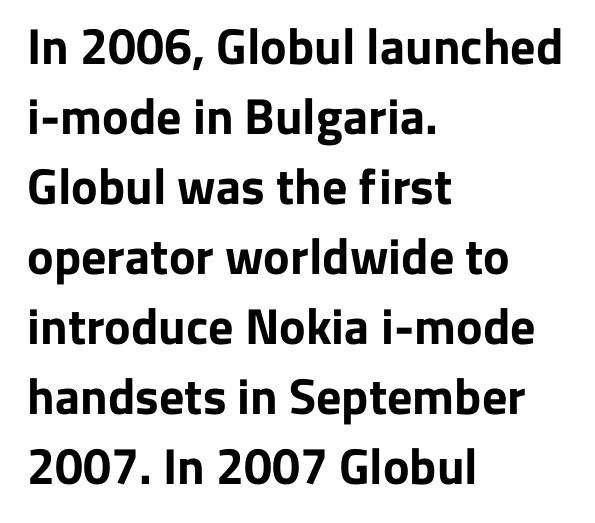
{"serif": "no", "italic": "no", "bold": "yes", "weight": "bold", "width": "normal", "stroke_contrast": "low", "x_height": "medium", "monospaced": "no", "underline": "no", "align": "left", "line_spacing": "normal", "line_spacing_ratio": 1.4, "letter_spacing": "normal", "letter_spacing_em": 0.0, "glyph_px": 50}
